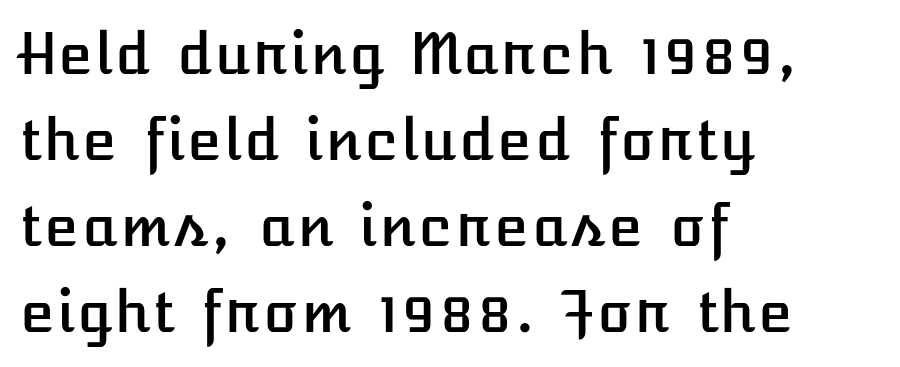
The image shows 57 px text type, upright; set left-aligned, normal line spacing (1.51x), normal letter spacing, not underlined; low stroke contrast and a medium x-height.
